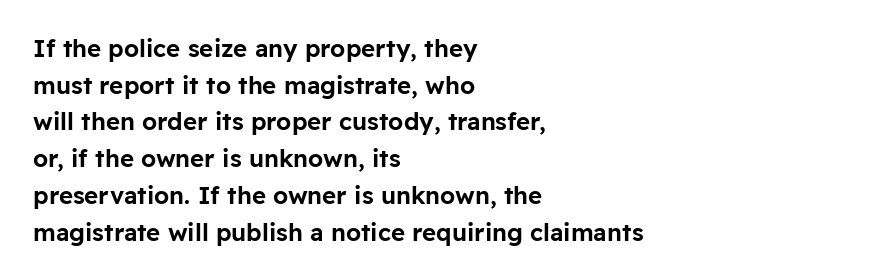
{"italic": "no", "underline": "no", "align": "left", "line_spacing": "normal", "line_spacing_ratio": 1.53, "letter_spacing": "normal", "letter_spacing_em": 0.0, "glyph_px": 24}
